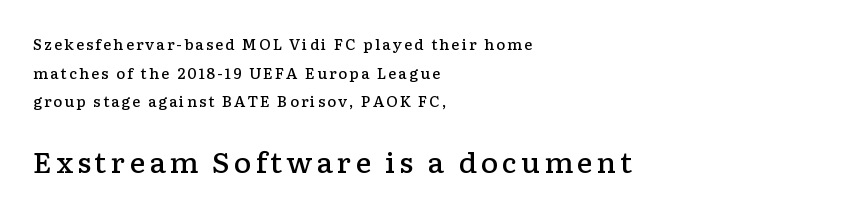
Q: Is the text bold? A: Semi-bold.
Q: Is the text italic (slanted)? A: No, it is upright.
Q: Is the text underlined? A: No.
Q: How is the paragraph aligned? A: Left-aligned.
Q: Is the spacing between lines tight, normal or loose? A: Loose.
Q: Which block of text is set in a larger size, the first (top) or the second (bottom)? A: The second (bottom) one.
